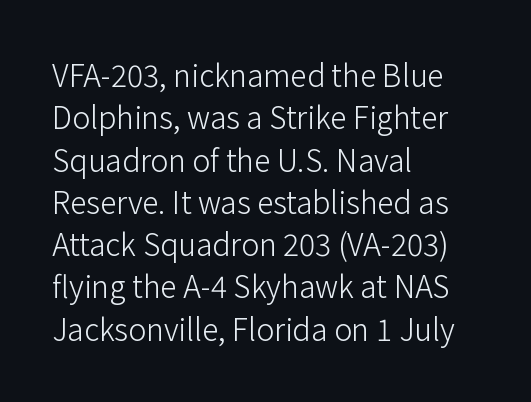
Q: Is the text bold? A: No.
Q: Is the text italic (slanted)? A: No, it is upright.
Q: Is the typeface a serif or a sans-serif typeface? A: Sans-serif.
Q: Is the text underlined? A: No.
Q: How is the paragraph aligned? A: Left-aligned.
Q: Is the spacing between letters normal or unusually wide? A: Normal.
Q: Is the spacing between lines tight, normal or loose? A: Normal.
Q: Width (condensed, normal, or wide)? A: Normal.
Q: Stroke contrast? A: Low.
Q: x-height? A: Medium.
Q: Monospaced? A: No.
